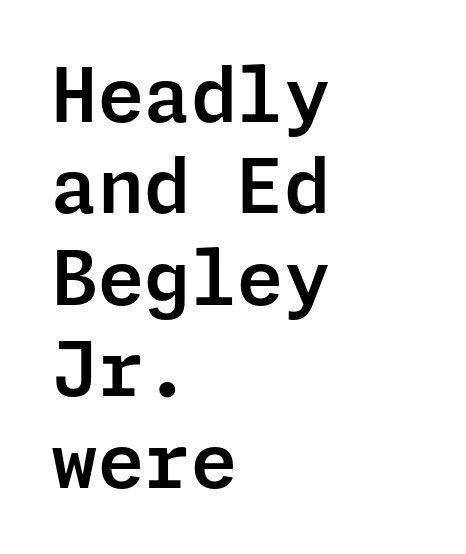
The image shows 75 px sans-serif type, upright; set left-aligned, line spacing 1.22x, normal letter spacing, not underlined; low stroke contrast and a medium x-height.
